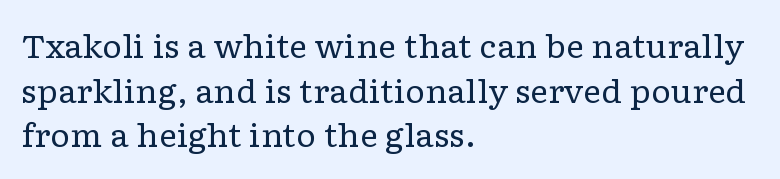
Q: Is the text bold? A: No.
Q: Is the text italic (slanted)? A: No, it is upright.
Q: Is the typeface a serif or a sans-serif typeface? A: Serif.
Q: Is the text underlined? A: No.
Q: How is the paragraph aligned? A: Left-aligned.
Q: Is the spacing between letters normal or unusually wide? A: Normal.
Q: Is the spacing between lines tight, normal or loose? A: Normal.
Q: Width (condensed, normal, or wide)? A: Wide.
Q: Stroke contrast? A: Low.
Q: x-height? A: Medium.
Q: Monospaced? A: No.
